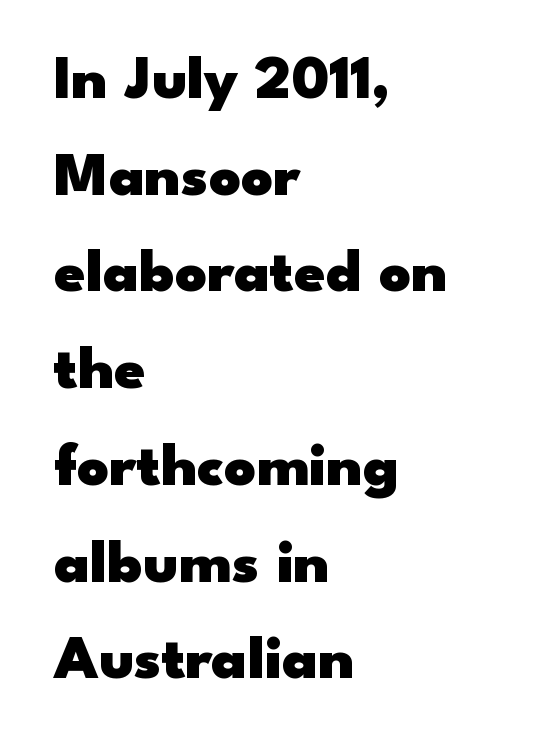
The image shows 62 px heavy, wide sans-serif type, upright; set left-aligned, normal line spacing (1.56x), normal letter spacing, not underlined; low stroke contrast and a small x-height.
